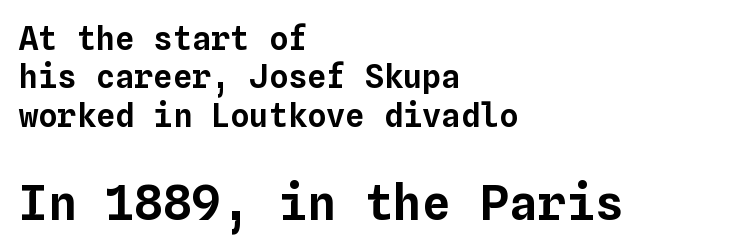
{"italic": "no", "width": "normal", "stroke_contrast": "low", "x_height": "medium", "monospaced": "yes", "underline": "no", "align": "left", "line_spacing_ratio": 1.2, "letter_spacing": "normal", "letter_spacing_em": 0.0, "larger_block": "second", "size_ratio": 1.5, "glyph_px": 48}
